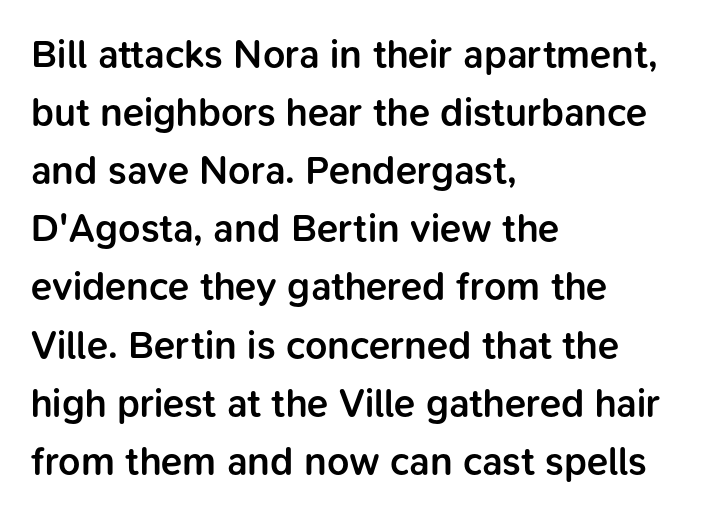
Q: Is the text bold? A: Semi-bold.
Q: Is the text italic (slanted)? A: No, it is upright.
Q: Is the typeface a serif or a sans-serif typeface? A: Sans-serif.
Q: Is the text underlined? A: No.
Q: How is the paragraph aligned? A: Left-aligned.
Q: Is the spacing between letters normal or unusually wide? A: Normal.
Q: Is the spacing between lines tight, normal or loose? A: Normal.
Q: Width (condensed, normal, or wide)? A: Normal.
Q: Stroke contrast? A: Low.
Q: x-height? A: Medium.
Q: Monospaced? A: No.
